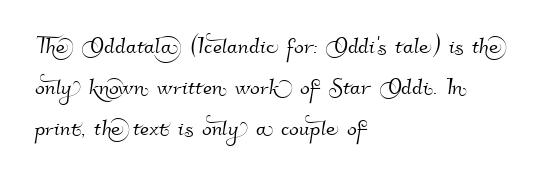
Nobody drew a line under any word here. Does the leading feel generous? No, just average. Is the letter spacing exaggerated? No — it looks like the ordinary default. These lines stack with their left ends in a neat column. Note the varied advance widths — an 'i' is clearly narrower than an 'm'.
